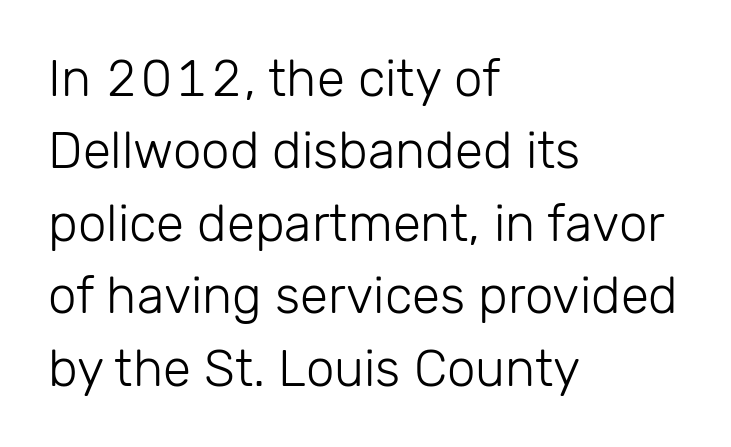
Q: Is the text bold? A: No.
Q: Is the text italic (slanted)? A: No, it is upright.
Q: Is the typeface a serif or a sans-serif typeface? A: Sans-serif.
Q: Is the text underlined? A: No.
Q: How is the paragraph aligned? A: Left-aligned.
Q: Is the spacing between letters normal or unusually wide? A: Normal.
Q: Is the spacing between lines tight, normal or loose? A: Normal.
Q: Width (condensed, normal, or wide)? A: Normal.
Q: Stroke contrast? A: Low.
Q: x-height? A: Medium.
Q: Monospaced? A: No.
